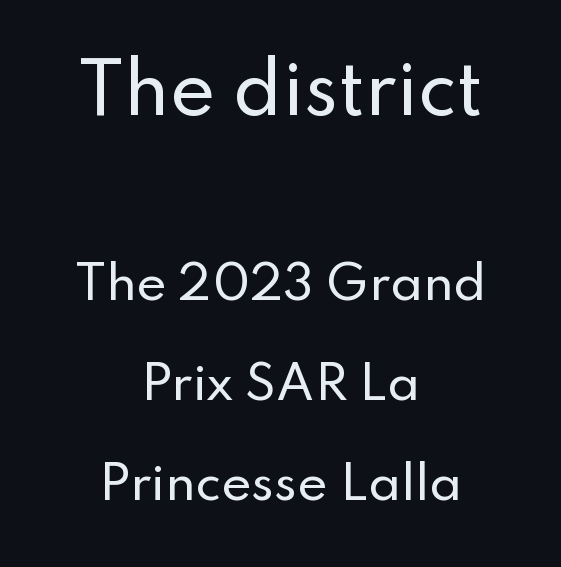
Q: Is the text italic (slanted)? A: No, it is upright.
Q: Is the typeface a serif or a sans-serif typeface? A: Sans-serif.
Q: Is the text underlined? A: No.
Q: How is the paragraph aligned? A: Centered.
Q: Is the spacing between letters normal or unusually wide? A: Normal.
Q: Is the spacing between lines tight, normal or loose? A: Loose.
Q: Which block of text is set in a larger size, the first (top) or the second (bottom)? A: The first (top) one.
Q: Width (condensed, normal, or wide)? A: Normal.
Q: Stroke contrast? A: Low.
Q: x-height? A: Small.
Q: Monospaced? A: No.
